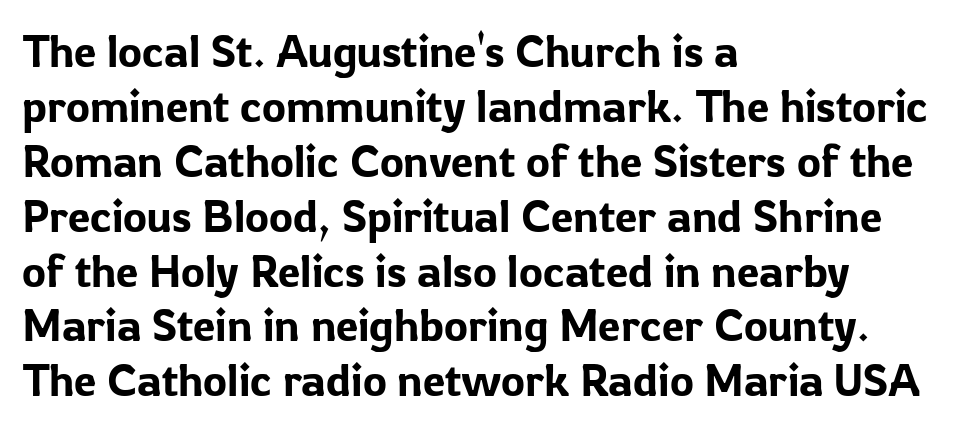
The image shows 45 px sans-serif type, upright; set left-aligned, line spacing 1.22x, normal letter spacing, not underlined; low stroke contrast and a medium x-height.
